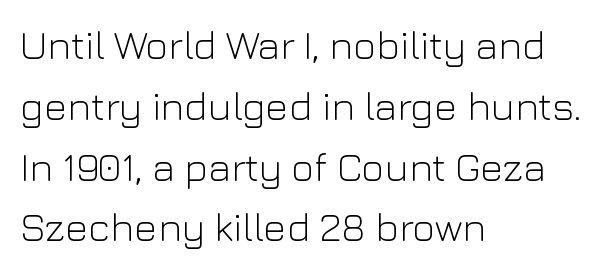
The image shows 40 px light sans-serif type, upright; set left-aligned, normal line spacing (1.52x), normal letter spacing, not underlined; low stroke contrast and a medium x-height.
